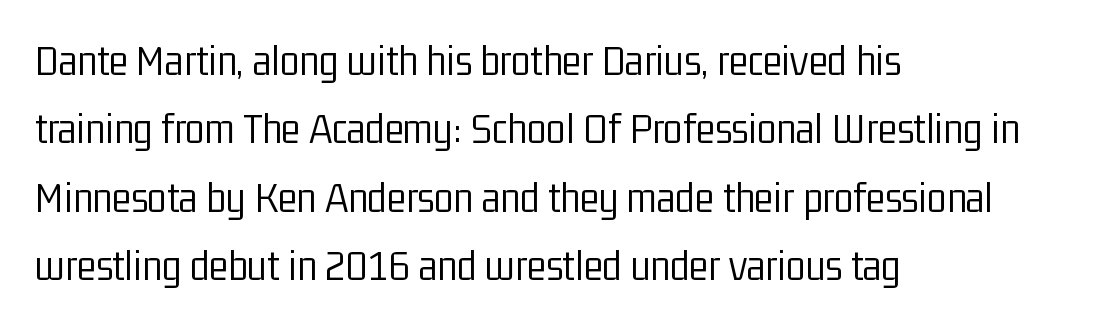
Does the lettering tilt? It doesn't — this is upright. Each new line begins a customary step beneath the previous one. Descender tails drop into unmarked territory. Is this a heavy cut? Hardly; it is regular or lighter.
